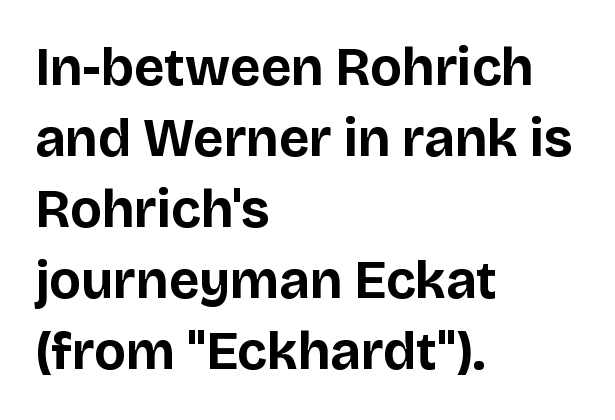
The image shows 53 px bold sans-serif type, upright; set left-aligned, normal line spacing (1.34x), normal letter spacing, not underlined; low stroke contrast and a large x-height.
